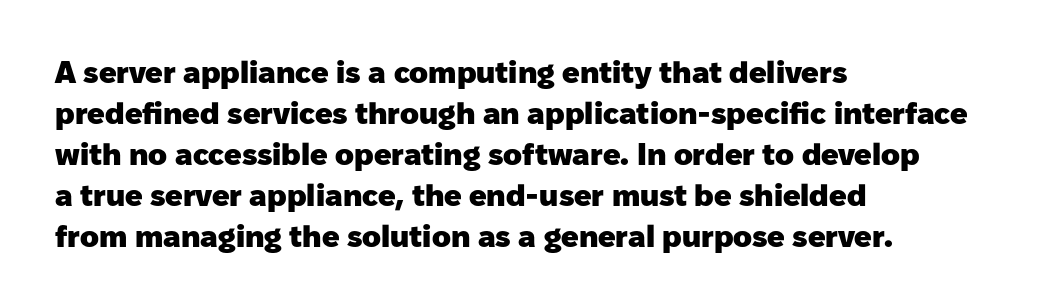
Q: Is the text bold? A: Yes.
Q: Is the text italic (slanted)? A: No, it is upright.
Q: Is the typeface a serif or a sans-serif typeface? A: Sans-serif.
Q: Is the text underlined? A: No.
Q: How is the paragraph aligned? A: Left-aligned.
Q: Is the spacing between letters normal or unusually wide? A: Normal.
Q: Is the spacing between lines tight, normal or loose? A: Normal.
Q: Width (condensed, normal, or wide)? A: Normal.
Q: Stroke contrast? A: Low.
Q: x-height? A: Medium.
Q: Monospaced? A: No.
